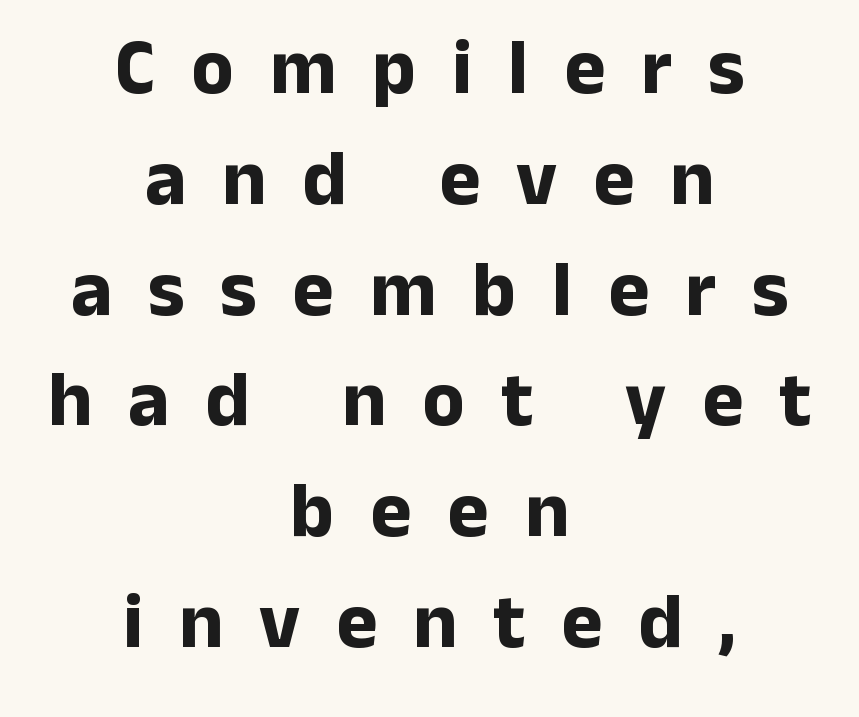
The image shows 78 px bold sans-serif type, upright; set centered, normal line spacing (1.42x), unusually wide letter spacing (+0.46 em), not underlined; low stroke contrast and a medium x-height.
